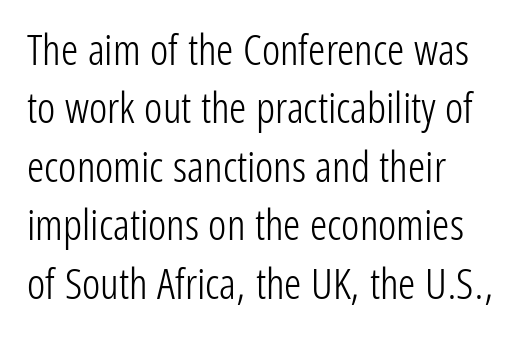
Q: Is the text bold? A: No.
Q: Is the text italic (slanted)? A: No, it is upright.
Q: Is the typeface a serif or a sans-serif typeface? A: Sans-serif.
Q: Is the text underlined? A: No.
Q: How is the paragraph aligned? A: Left-aligned.
Q: Is the spacing between letters normal or unusually wide? A: Normal.
Q: Is the spacing between lines tight, normal or loose? A: Normal.
Q: Width (condensed, normal, or wide)? A: Condensed.
Q: Stroke contrast? A: Low.
Q: x-height? A: Medium.
Q: Monospaced? A: No.
